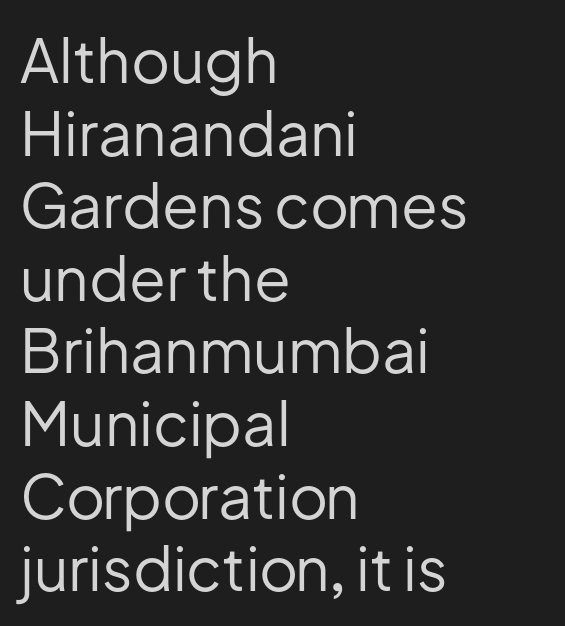
The image shows 60 px regular-weight sans-serif type, upright; set left-aligned, line spacing 1.21x, normal letter spacing, not underlined; low stroke contrast and a medium x-height.
